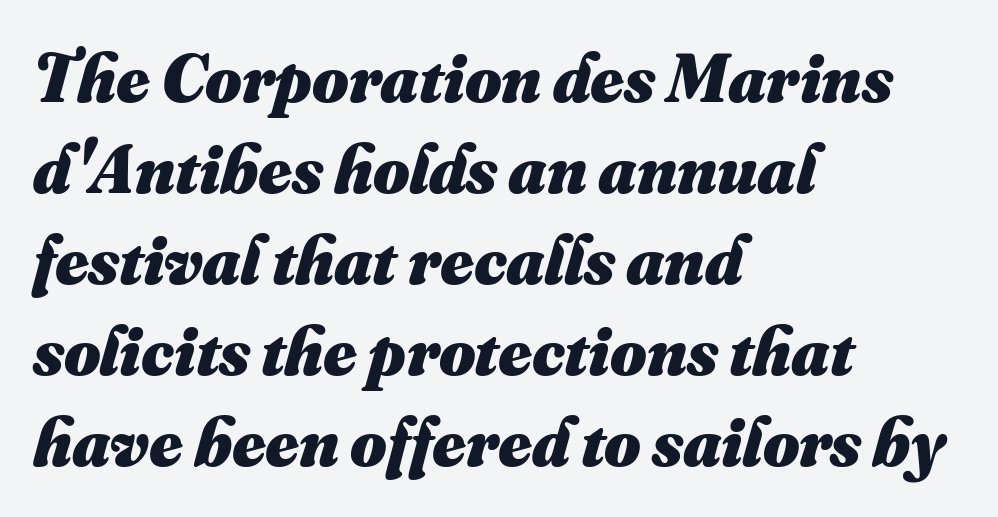
The image shows 70 px heavy type; set left-aligned, normal line spacing (1.3x), normal letter spacing, not underlined; medium stroke contrast and a small x-height.
